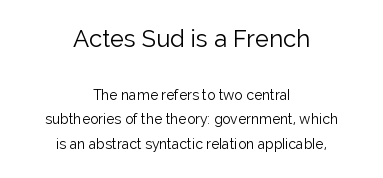
{"italic": "no", "bold": "no", "underline": "no", "align": "center", "line_spacing_ratio": 1.77, "letter_spacing": "normal", "letter_spacing_em": 0.0, "larger_block": "first", "size_ratio": 1.71, "glyph_px": 24}
